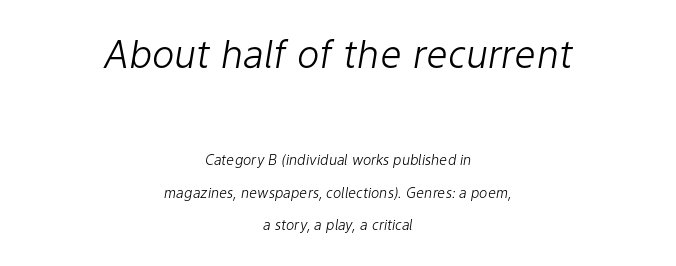
Quick note: italic. Unmarked baselines from the first word to the last. The paragraph shown floats in the horizontal middle. Standard letterfit; no display-style spreading of the glyphs.
